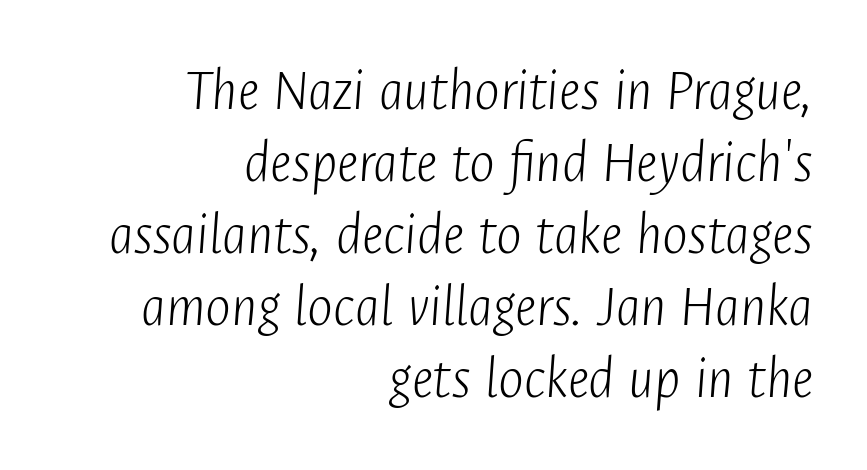
The paragraph shown leans on its right margin. Beneath every word, the page is bare. Tall strokes in this sample are angled rather than plumb. The face used here is rendered with its standard letterfit. Looks like regular typesetting: each glyph gets only the width it needs. No letter is thick-stroked: the sample isn't bold.
